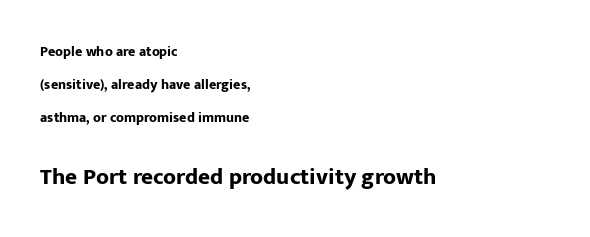
Q: Is the text bold? A: Yes.
Q: Is the text italic (slanted)? A: No, it is upright.
Q: Is the text underlined? A: No.
Q: How is the paragraph aligned? A: Left-aligned.
Q: Is the spacing between letters normal or unusually wide? A: Normal.
Q: Is the spacing between lines tight, normal or loose? A: Loose.
Q: Which block of text is set in a larger size, the first (top) or the second (bottom)? A: The second (bottom) one.
